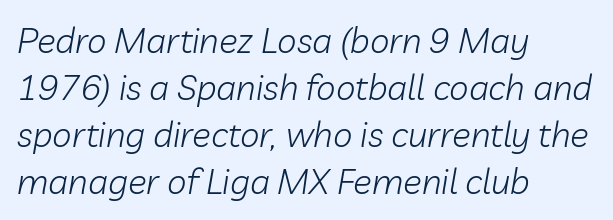
Underline: absent. You could call the tracking neutral — neither tight nor loose. No heavy texture on the line: the type isn't bold. The designer left line spacing at the default. Quick note: italic. The letters advance in unequal steps, a hallmark of proportional type.
